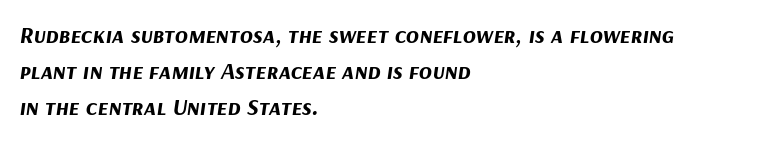
The image shows 24 px bold type, italic (leaning right); set left-aligned, normal line spacing (1.49x), normal letter spacing, not underlined.
